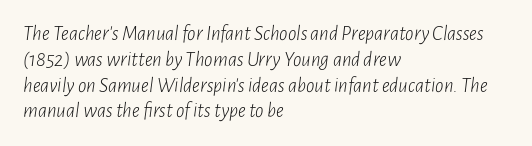
The image shows 21 px text type, italic (leaning right); set left-aligned, line spacing 1.23x, normal letter spacing, not underlined.
